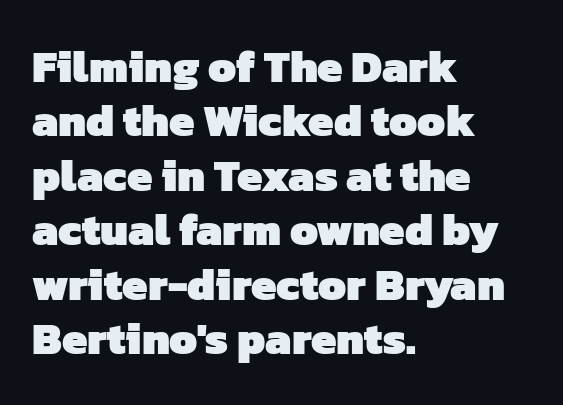
{"serif": "no", "bold": "yes", "weight": "heavy", "width": "normal", "stroke_contrast": "low", "x_height": "medium", "monospaced": "no", "underline": "no", "align": "left", "line_spacing_ratio": 1.21, "letter_spacing": "normal", "letter_spacing_em": 0.0, "glyph_px": 45}
